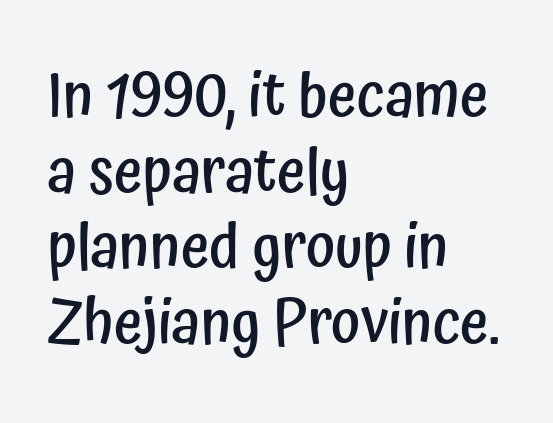
{"serif": "no", "italic": "no", "bold": "semi", "weight": "semibold", "width": "condensed", "stroke_contrast": "low", "x_height": "medium", "monospaced": "no", "underline": "no", "align": "left", "line_spacing_ratio": 1.22, "letter_spacing": "normal", "letter_spacing_em": 0.0, "glyph_px": 62}
